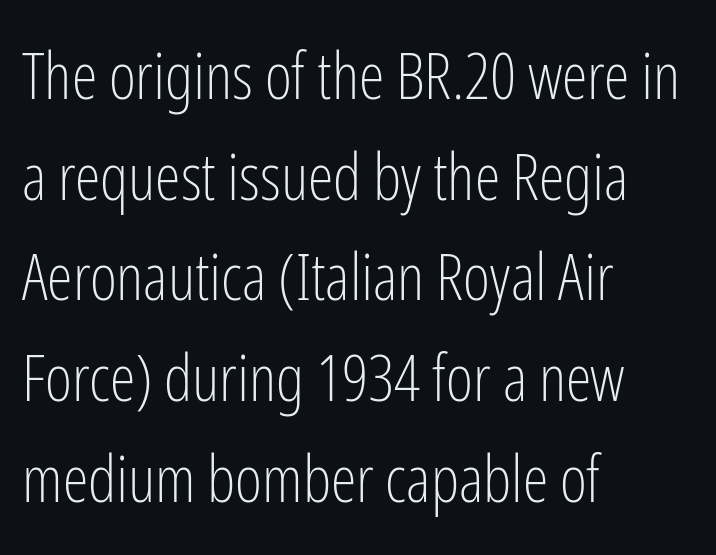
Letter spacing: default. Vertical spacing — default. Note the varied advance widths — an 'i' is clearly narrower than an 'm'. The rag falls on the right side of this text block. Weight: in the light-to-regular range. The type sits square on the baseline with zero lean.
